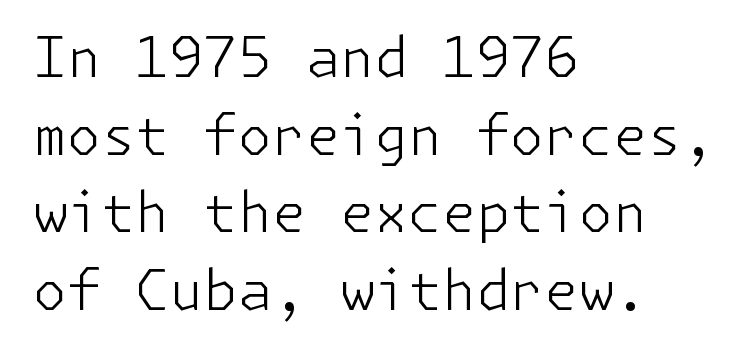
{"serif": "no", "italic": "no", "bold": "no", "weight": "light", "width": "normal", "stroke_contrast": "low", "x_height": "medium", "underline": "no", "align": "left", "line_spacing": "normal", "line_spacing_ratio": 1.41, "letter_spacing": "normal", "letter_spacing_em": 0.0, "glyph_px": 55}
